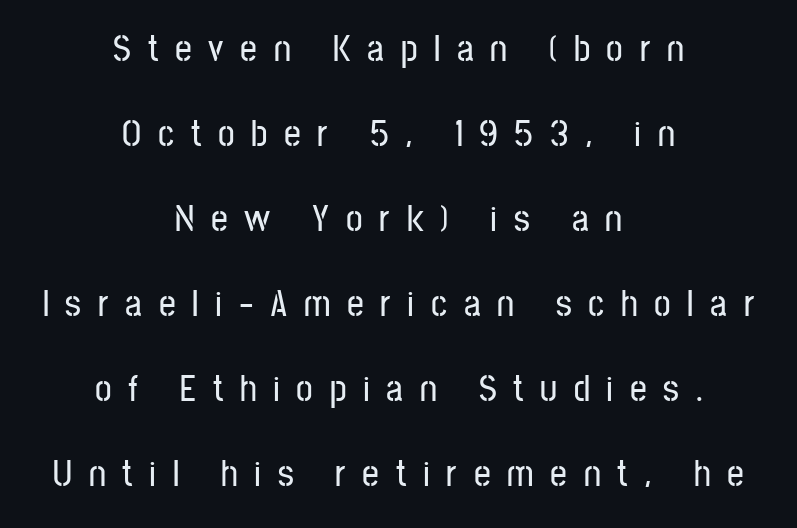
{"serif": "no", "italic": "no", "width": "condensed", "stroke_contrast": "low", "x_height": "medium", "monospaced": "no", "underline": "no", "align": "center", "line_spacing": "loose", "line_spacing_ratio": 2.3, "letter_spacing": "wide", "letter_spacing_em": 0.45, "glyph_px": 37}
